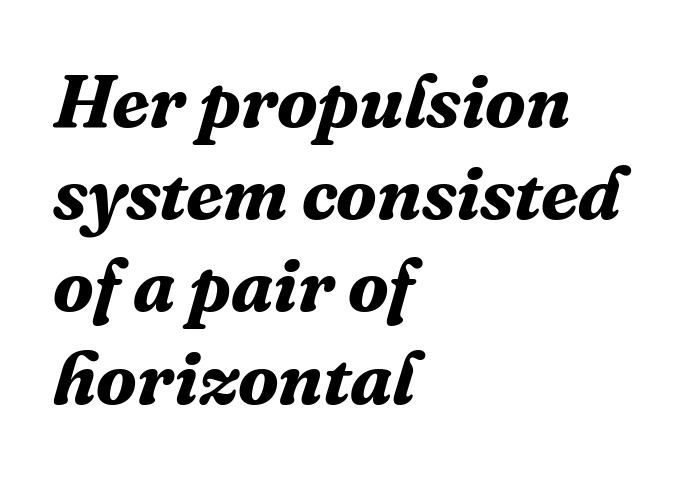
{"serif": "yes", "italic": "yes", "lean": "right", "slant_degrees": 16, "bold": "yes", "weight": "bold", "width": "normal", "stroke_contrast": "medium", "x_height": "medium", "monospaced": "no", "underline": "no", "align": "left", "line_spacing_ratio": 1.23, "letter_spacing": "normal", "letter_spacing_em": 0.0, "glyph_px": 75}
